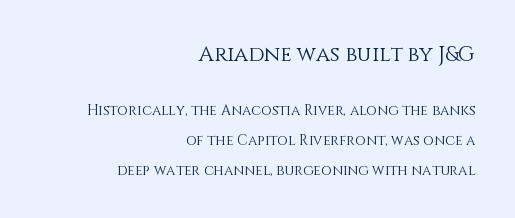
Q: Is the text bold? A: No.
Q: Is the text italic (slanted)? A: No, it is upright.
Q: Is the text underlined? A: No.
Q: How is the paragraph aligned? A: Right-aligned.
Q: Is the spacing between letters normal or unusually wide? A: Normal.
Q: Is the spacing between lines tight, normal or loose? A: Loose.
Q: Which block of text is set in a larger size, the first (top) or the second (bottom)? A: The first (top) one.
